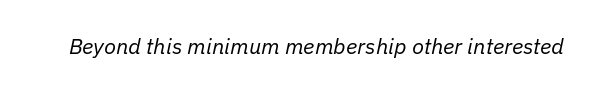
{"italic": "yes", "lean": "right", "slant_degrees": 11, "bold": "no", "underline": "no", "letter_spacing": "normal", "letter_spacing_em": 0.0, "glyph_px": 22}
